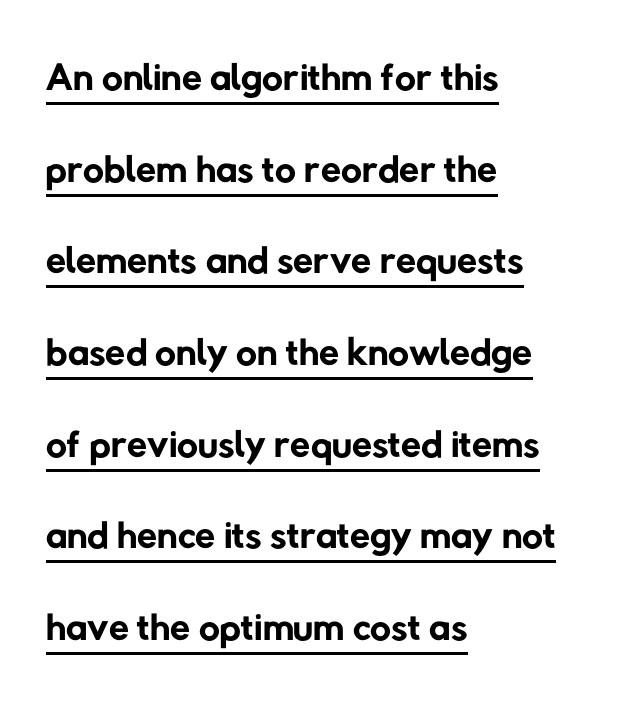
Note the varied advance widths — an 'i' is clearly narrower than an 'm'. Observe the absence of serifs on each vertical stroke in this sample. Summary of weight: not heavy and not bold. The lines sit at an ordinary, default distance from one another.
